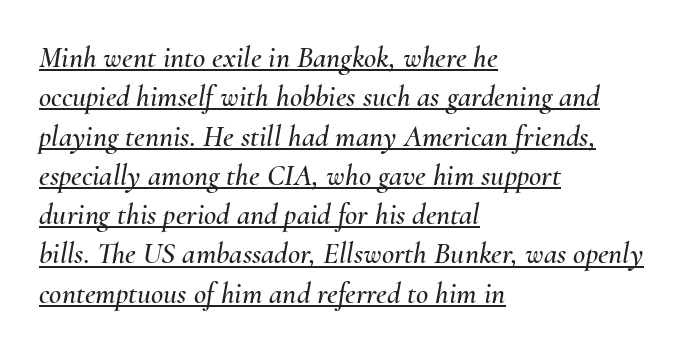
This sample keeps an unexceptional amount of space between lines. When letters slant like this, we call the style italic. Underlining? Definitely there. Each line starts at the same left margin while the right side varies. Character widths vary here, with narrow letters taking less room than wide ones. Students, note that the glyphs here touch the page at normal intervals.
